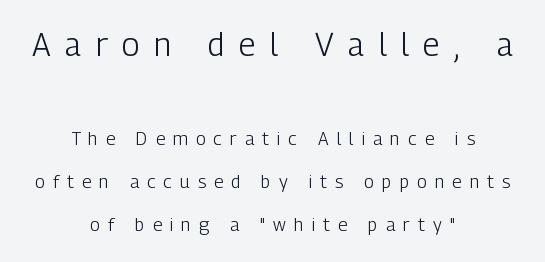
Descenders hang freely into open space. Is this a sans? Yes — the strokes have no serifs. This block would shrink considerably if given ordinary leading; it's expanded now. Each word looks stretched out because of the extra space between its letters. Weight: not bold — regular or lighter. Character widths vary here, with narrow letters taking less room than wide ones.
